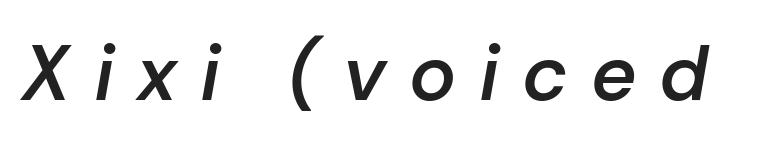
{"italic": "yes", "lean": "right", "slant_degrees": 10, "bold": "semi", "weight": "semibold", "width": "normal", "stroke_contrast": "low", "x_height": "medium", "monospaced": "no", "underline": "no", "letter_spacing": "wide", "letter_spacing_em": 0.32, "glyph_px": 78}
